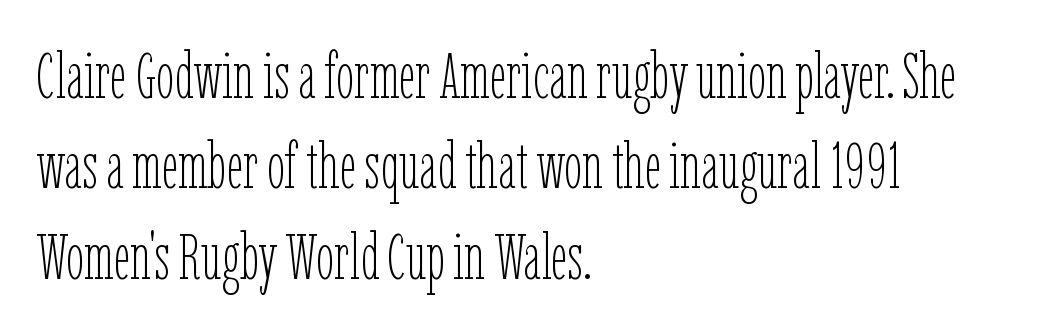
Bold? No — there's no thickening of the strokes. Character widths vary here, with narrow letters taking less room than wide ones. Look at the tracking — it's just the regular setting, nothing added. Visually the block forms a straight wall on the left and a jagged coastline on the right.
